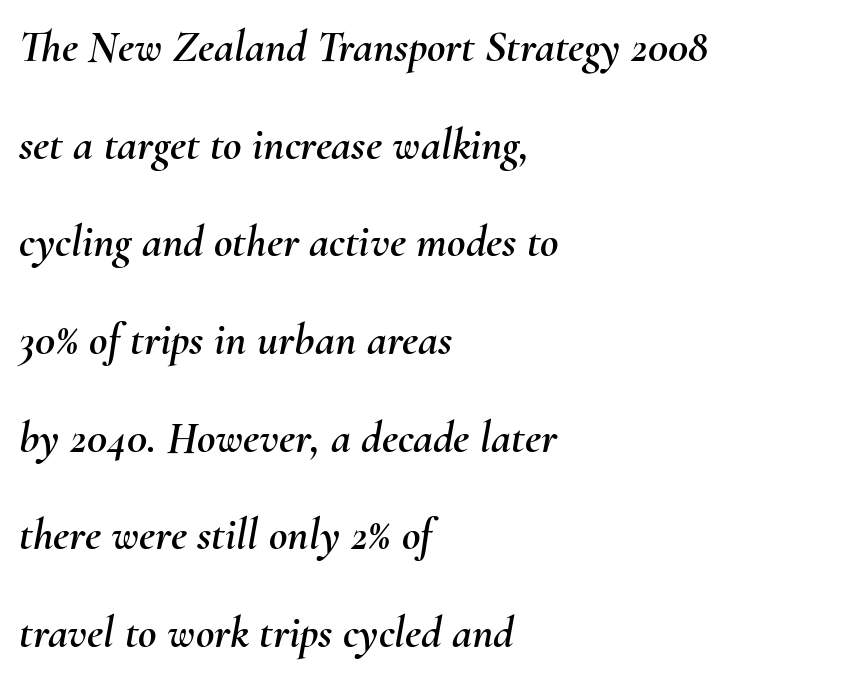
The vertical gap from one line to the next is large. There is no visible air inserted between adjacent glyphs. Horizontal alignment here is leftward, the default for most running prose. A clean baseline with only descenders dipping below it. Yep, that's italic — everything's leaning. A typesetter would call this proportional, since set widths differ per character.
